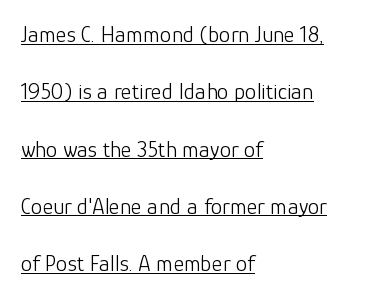
The type is set solid horizontally, with unmodified tracking. Leading is clearly above the norm, producing a sparse column. A continuous stroke trails under the words, as in a hyperlink. Heft: none added — not bold.
